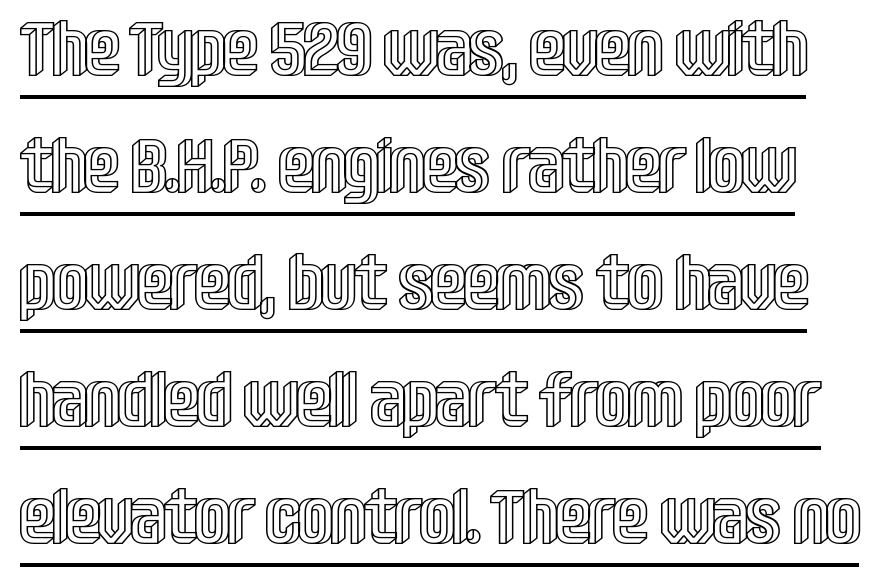
Is there an underline? Yes — a line sits under the letters. Is the letter spacing exaggerated? No — it looks like the ordinary default. Is this a fixed-width face? No — the glyphs have proportional, varying widths. This sample uses an upright cut, with every glyph sitting square on the baseline.
